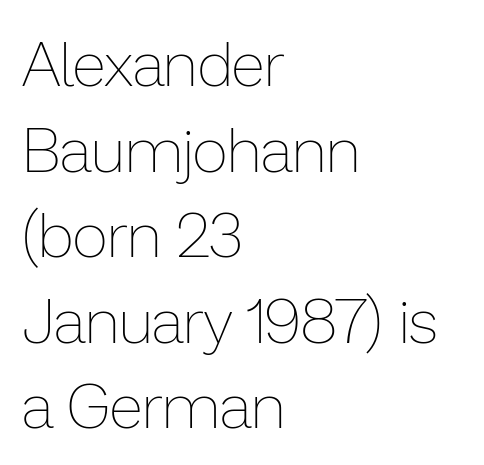
The image shows 62 px thin type, upright; set left-aligned, normal line spacing (1.38x), normal letter spacing, not underlined; low stroke contrast and a medium x-height.
